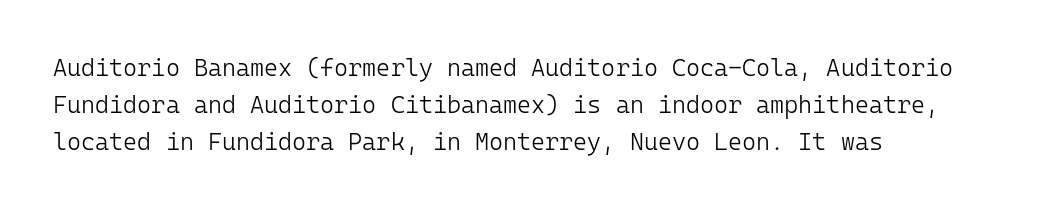
Vertical strokes here are truly vertical. Every row of glyphs begins at an identical x-position on the left. Between one letter and the next there's only the usual sliver of space. Only glyphs here, with clear space below each row.
